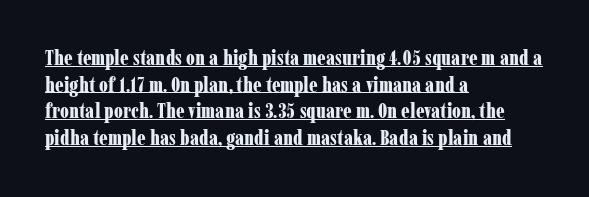
{"italic": "no", "bold": "yes", "underline": "yes", "align": "left", "line_spacing": "normal", "line_spacing_ratio": 1.27, "letter_spacing": "normal", "letter_spacing_em": 0.0, "glyph_px": 21}
